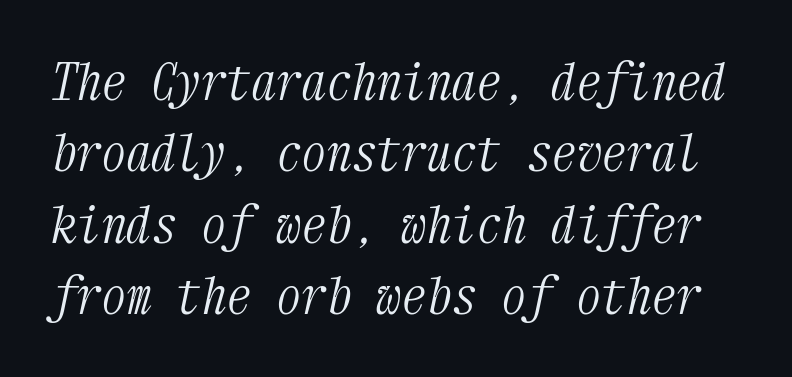
{"serif": "yes", "italic": "yes", "lean": "right", "slant_degrees": 12, "bold": "no", "weight": "light", "width": "condensed", "stroke_contrast": "medium", "x_height": "medium", "monospaced": "yes", "underline": "no", "line_spacing": "normal", "line_spacing_ratio": 1.43, "letter_spacing": "normal", "letter_spacing_em": 0.0, "glyph_px": 50}
